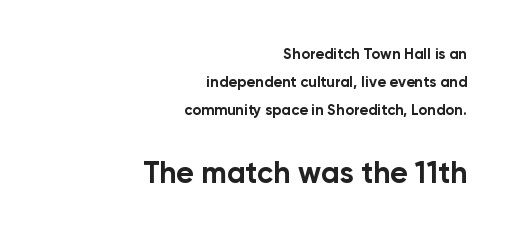
Q: Is the text bold? A: Yes.
Q: Is the text italic (slanted)? A: No, it is upright.
Q: Is the typeface a serif or a sans-serif typeface? A: Sans-serif.
Q: Is the text underlined? A: No.
Q: How is the paragraph aligned? A: Right-aligned.
Q: Is the spacing between letters normal or unusually wide? A: Normal.
Q: Which block of text is set in a larger size, the first (top) or the second (bottom)? A: The second (bottom) one.
Q: Width (condensed, normal, or wide)? A: Normal.
Q: Stroke contrast? A: Low.
Q: x-height? A: Medium.
Q: Monospaced? A: No.
